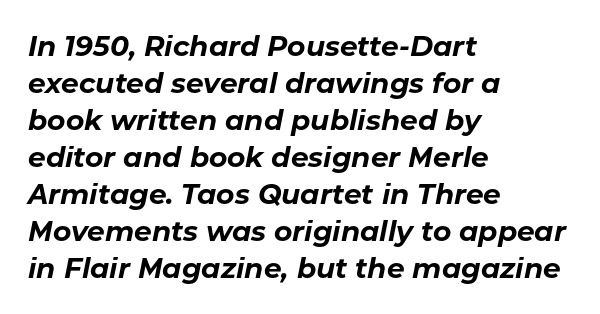
{"italic": "yes", "lean": "right", "slant_degrees": 11, "bold": "yes", "weight": "bold", "width": "normal", "stroke_contrast": "low", "x_height": "medium", "monospaced": "no", "underline": "no", "align": "left", "line_spacing": "normal", "line_spacing_ratio": 1.32, "letter_spacing": "normal", "letter_spacing_em": 0.0, "glyph_px": 28}
